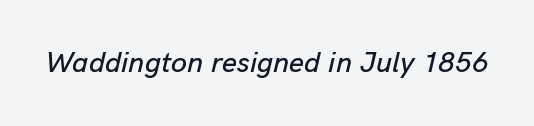
Q: Is the text italic (slanted)? A: Yes, it leans right by about 13 degrees.
Q: Is the text underlined? A: No.
Q: Is the spacing between letters normal or unusually wide? A: Normal.
Q: Width (condensed, normal, or wide)? A: Normal.
Q: Stroke contrast? A: Low.
Q: x-height? A: Medium.
Q: Monospaced? A: No.
